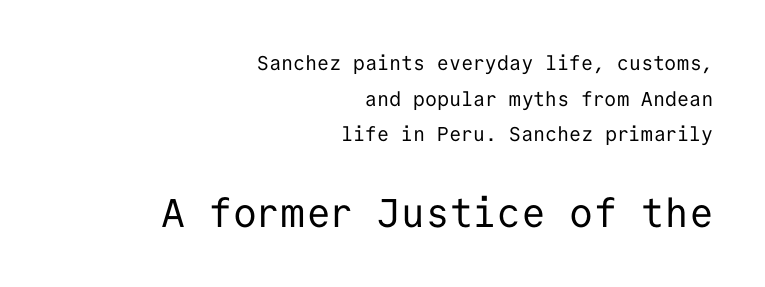
{"serif": "no", "italic": "no", "bold": "no", "weight": "regular", "width": "normal", "stroke_contrast": "low", "x_height": "medium", "monospaced": "yes", "underline": "no", "align": "right", "line_spacing_ratio": 1.78, "letter_spacing": "normal", "letter_spacing_em": 0.0, "larger_block": "second", "size_ratio": 2.0, "glyph_px": 40}
